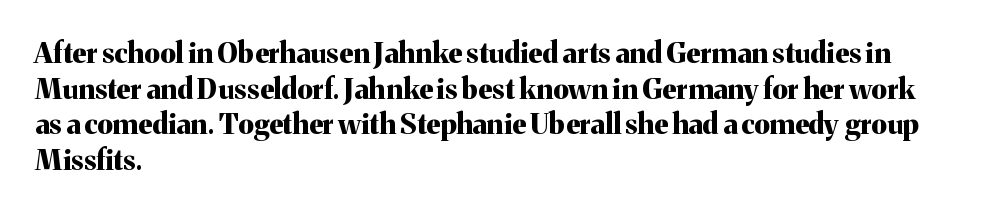
Successive baselines arrive at the customary interval. Letters rest on an invisible, unmarked baseline. A roman cut, with each character standing at attention. Here the glyphs are tracked normally, forming tight word shapes.
